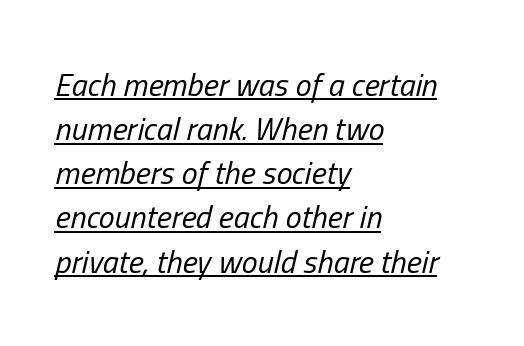
The image shows 32 px regular-weight, condensed type, italic (leaning right); set left-aligned, normal line spacing (1.38x), normal letter spacing, underlined; low stroke contrast and a medium x-height.
